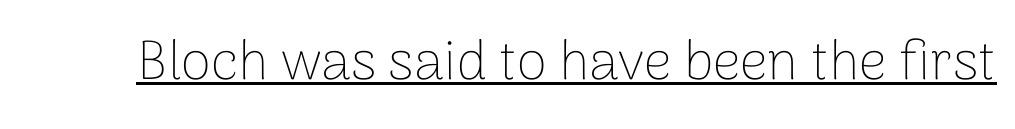
Q: Is the text bold? A: No.
Q: Is the text italic (slanted)? A: No, it is upright.
Q: Is the typeface a serif or a sans-serif typeface? A: Sans-serif.
Q: Is the text underlined? A: Yes.
Q: Is the spacing between letters normal or unusually wide? A: Normal.
Q: Width (condensed, normal, or wide)? A: Normal.
Q: Stroke contrast? A: Low.
Q: x-height? A: Medium.
Q: Monospaced? A: No.
